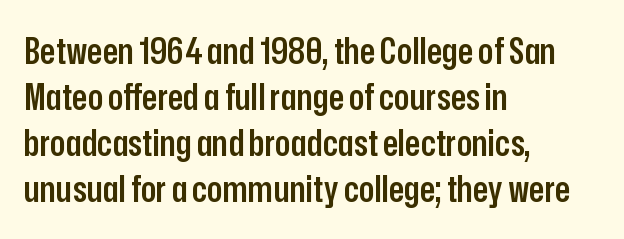
Ordinary non-slanted type is in use. If you measured baseline to baseline, you'd find a middling distance. Each glyph is drawn with semibold strokes, heavier than normal yet not fully bold. Lines of text with bare space underneath.
